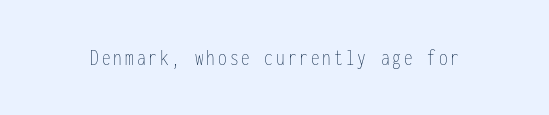
The image shows 23 px text type, upright; set not underlined.
